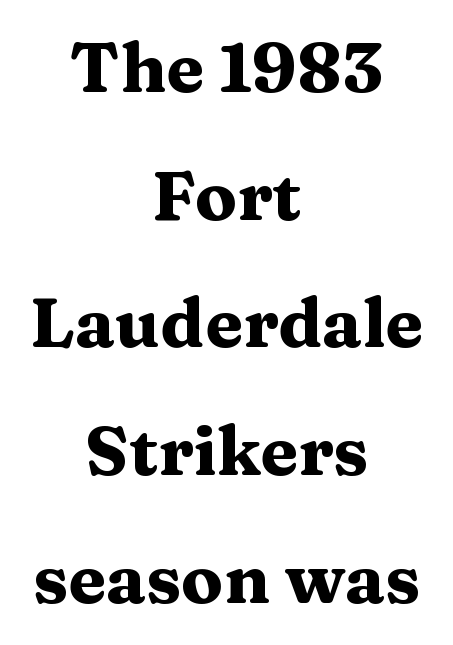
{"serif": "yes", "italic": "no", "bold": "yes", "weight": "heavy", "width": "wide", "stroke_contrast": "medium", "x_height": "medium", "monospaced": "no", "underline": "no", "align": "center", "line_spacing_ratio": 1.85, "letter_spacing": "normal", "letter_spacing_em": 0.0, "glyph_px": 69}
